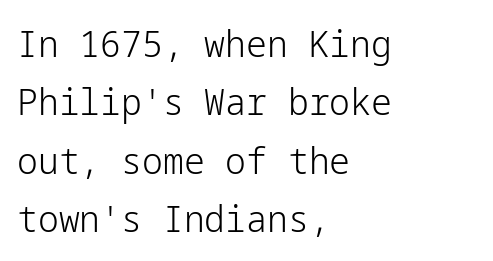
Q: Is the text bold? A: No.
Q: Is the text italic (slanted)? A: No, it is upright.
Q: Is the typeface a serif or a sans-serif typeface? A: Sans-serif.
Q: Is the text underlined? A: No.
Q: How is the paragraph aligned? A: Left-aligned.
Q: Is the spacing between letters normal or unusually wide? A: Normal.
Q: Is the spacing between lines tight, normal or loose? A: Normal.
Q: Width (condensed, normal, or wide)? A: Normal.
Q: Stroke contrast? A: Low.
Q: x-height? A: Medium.
